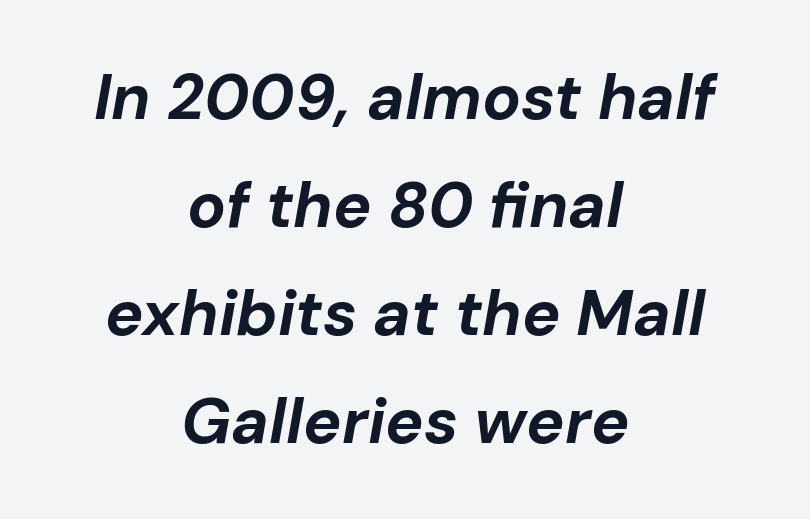
Q: Is the text bold? A: Yes.
Q: Is the text italic (slanted)? A: Yes, it leans right by about 10 degrees.
Q: Is the text underlined? A: No.
Q: How is the paragraph aligned? A: Centered.
Q: Is the spacing between letters normal or unusually wide? A: Normal.
Q: Is the spacing between lines tight, normal or loose? A: Normal.
Q: Width (condensed, normal, or wide)? A: Normal.
Q: Stroke contrast? A: Low.
Q: x-height? A: Medium.
Q: Monospaced? A: No.
